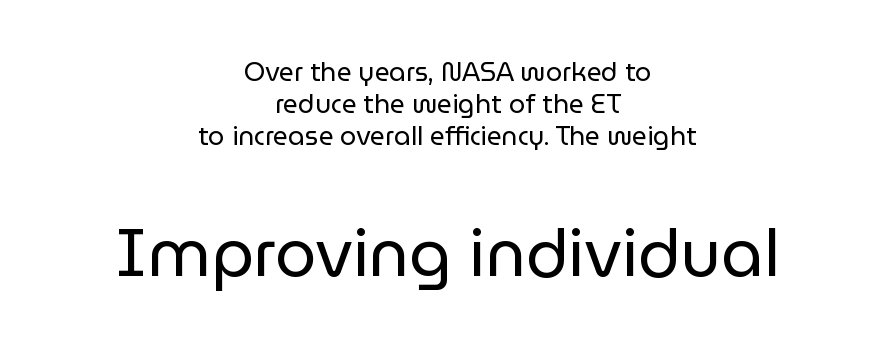
The image shows 66 px regular-weight sans-serif type, upright; set centered, line spacing 1.23x, normal letter spacing, not underlined; the second (bottom) block is 2.54x larger; low stroke contrast and a medium x-height.
